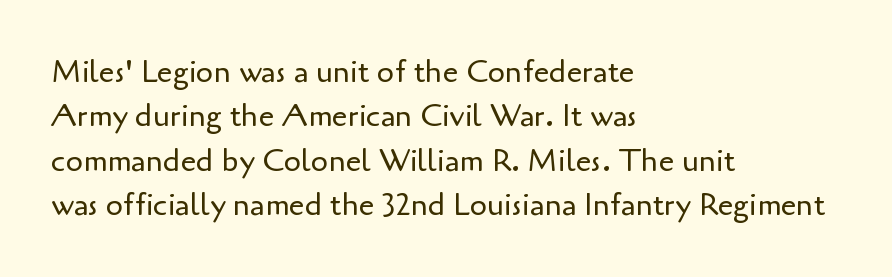
Q: Is the text bold? A: No.
Q: Is the text italic (slanted)? A: No, it is upright.
Q: Is the typeface a serif or a sans-serif typeface? A: Sans-serif.
Q: Is the text underlined? A: No.
Q: How is the paragraph aligned? A: Left-aligned.
Q: Is the spacing between letters normal or unusually wide? A: Normal.
Q: Is the spacing between lines tight, normal or loose? A: Normal.
Q: Width (condensed, normal, or wide)? A: Normal.
Q: Stroke contrast? A: Low.
Q: x-height? A: Small.
Q: Monospaced? A: No.
